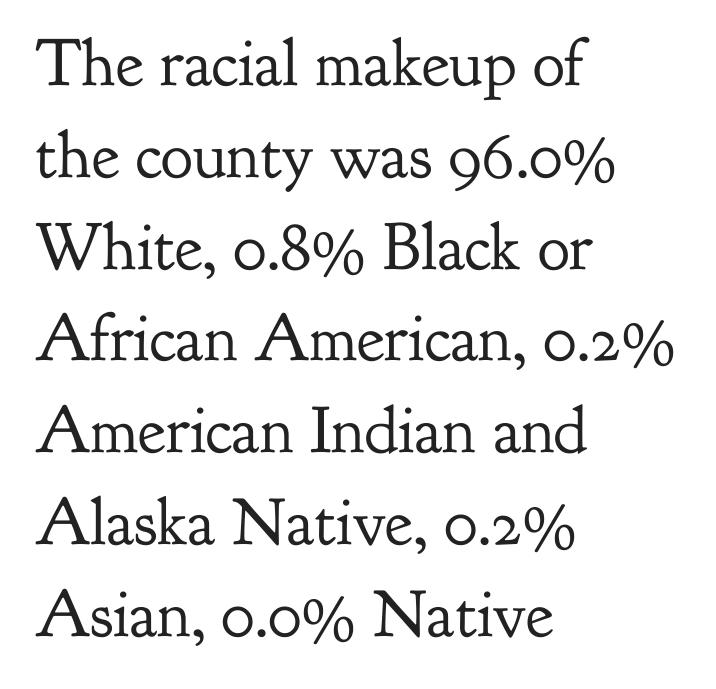
{"serif": "yes", "italic": "no", "bold": "no", "weight": "regular", "width": "normal", "stroke_contrast": "low", "x_height": "small", "monospaced": "no", "underline": "no", "align": "left", "line_spacing": "normal", "line_spacing_ratio": 1.37, "letter_spacing": "normal", "letter_spacing_em": 0.0, "glyph_px": 67}
